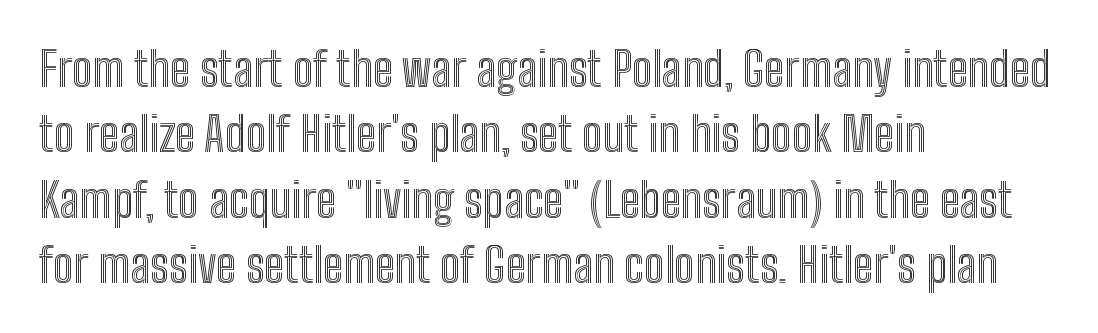
{"italic": "no", "width": "condensed", "x_height": "medium", "monospaced": "no", "underline": "no", "align": "left", "line_spacing": "normal", "line_spacing_ratio": 1.36, "letter_spacing": "normal", "letter_spacing_em": 0.0, "glyph_px": 48}
